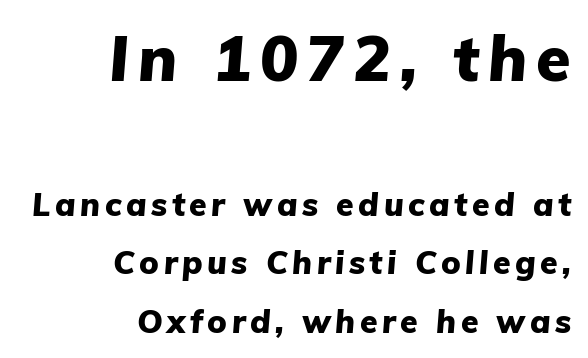
{"italic": "yes", "lean": "right", "slant_degrees": 5, "bold": "yes", "weight": "heavy", "width": "normal", "stroke_contrast": "low", "x_height": "medium", "monospaced": "no", "underline": "no", "align": "right", "line_spacing_ratio": 1.83, "larger_block": "first", "size_ratio": 1.97, "glyph_px": 63}
